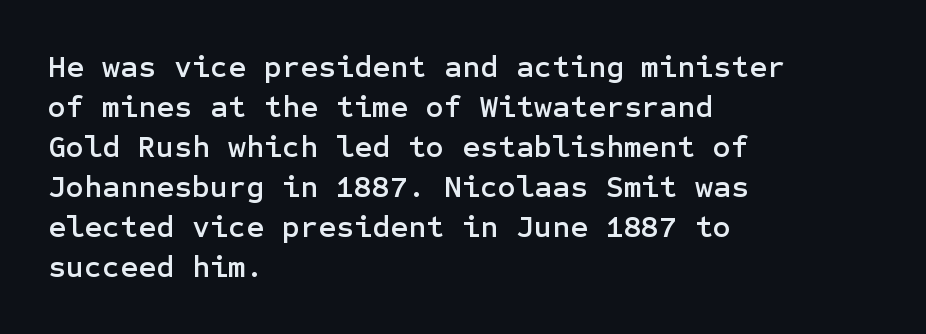
The image shows 31 px sans-serif type, upright; set left-aligned, normal line spacing (1.29x), normal letter spacing, not underlined; low stroke contrast and a medium x-height.
